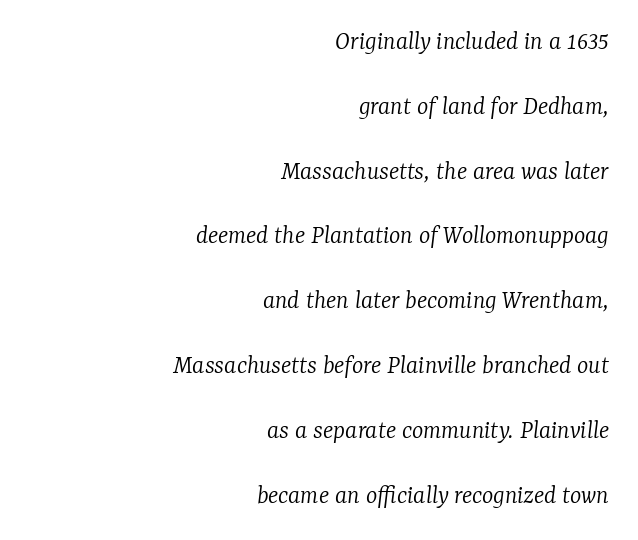
{"italic": "yes", "lean": "right", "slant_degrees": 7, "bold": "no", "underline": "no", "align": "right", "line_spacing": "loose", "line_spacing_ratio": 2.4, "letter_spacing": "normal", "letter_spacing_em": 0.0, "glyph_px": 27}
